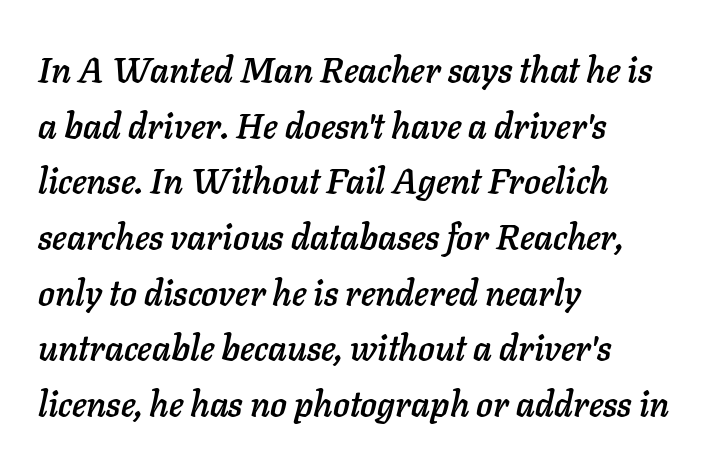
Quick note: interline space is typical. Is this a fixed-width face? No — the glyphs have proportional, varying widths. Posture: slanted. This sample uses plain, unmodified letter spacing. Where is the straight margin? On the left. Unmarked baselines from the first word to the last.
